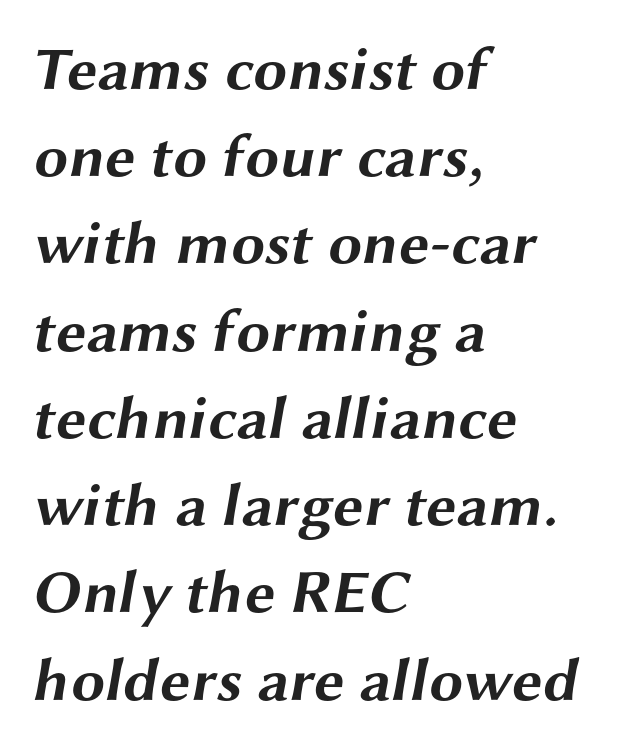
The face used here is proportionally spaced, like ordinary book or web type. This is sans-serif lettering, the kind often seen on screens and signage. Weight: bold. The lines sit at an ordinary, default distance from one another.
